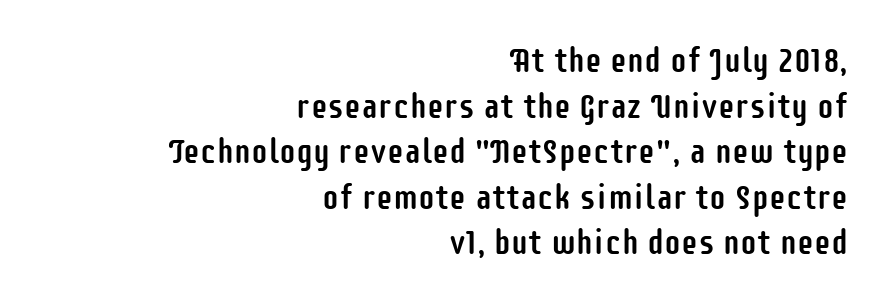
To sum up the face: it is a sans, with no serifs. Only glyphs here, with clear space below each row. Italic: no, the glyphs are upright roman. The passage is arranged like a letterhead date or caption credit — flush right. Does extra space separate the letters? No, they use regular spacing.
